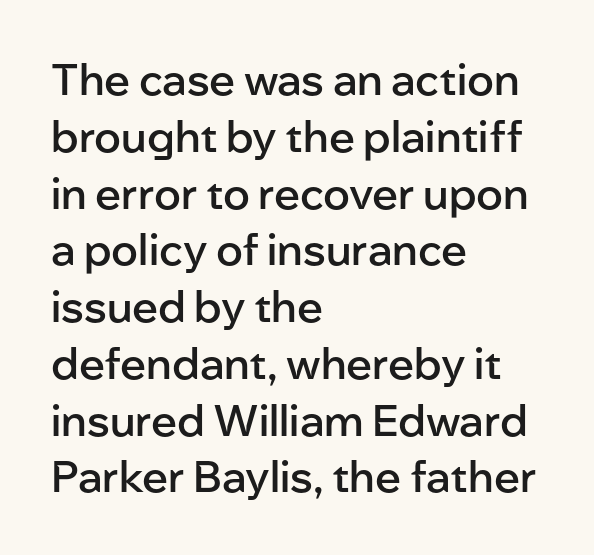
Spacing verdict: proportional, widths tailored to each character. A clean baseline with only descenders dipping below it. Does extra space separate the letters? No, they use regular spacing. When letters stand straight like this, we call the style roman or upright.
